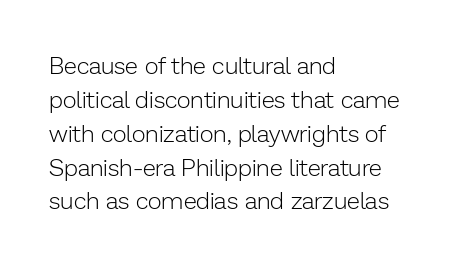
Decoration check: the copy has no underline. Teacher's note: observe the even left margin — that is flush-left alignment. Interline gaps are of average width in this sample. No chunkiness to these letters — they're not bold. These lines were composed using upright roman letters.
